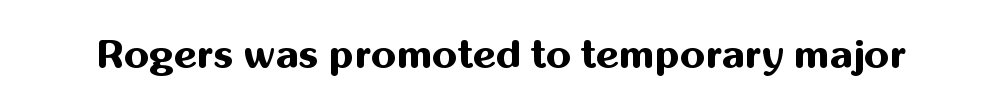
Q: Is the text bold? A: Yes.
Q: Is the text italic (slanted)? A: No, it is upright.
Q: Is the typeface a serif or a sans-serif typeface? A: Sans-serif.
Q: Is the text underlined? A: No.
Q: Is the spacing between letters normal or unusually wide? A: Normal.
Q: Width (condensed, normal, or wide)? A: Normal.
Q: Stroke contrast? A: Medium.
Q: x-height? A: Medium.
Q: Monospaced? A: No.
